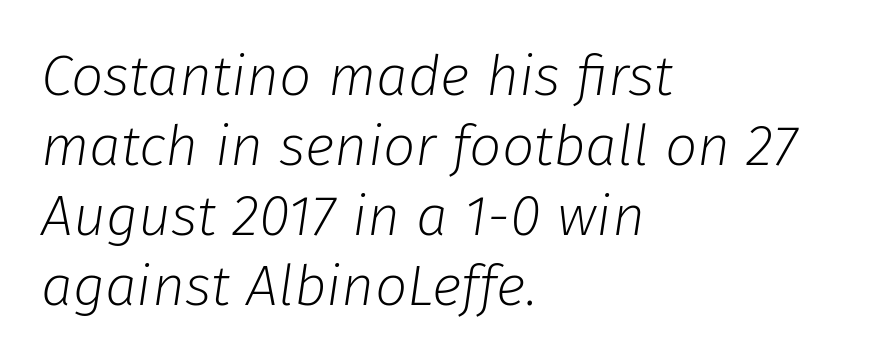
Q: Is the text bold? A: No.
Q: Is the text italic (slanted)? A: Yes, it leans right by about 8 degrees.
Q: Is the text underlined? A: No.
Q: How is the paragraph aligned? A: Left-aligned.
Q: Is the spacing between letters normal or unusually wide? A: Normal.
Q: Width (condensed, normal, or wide)? A: Normal.
Q: Stroke contrast? A: Low.
Q: x-height? A: Medium.
Q: Monospaced? A: No.
